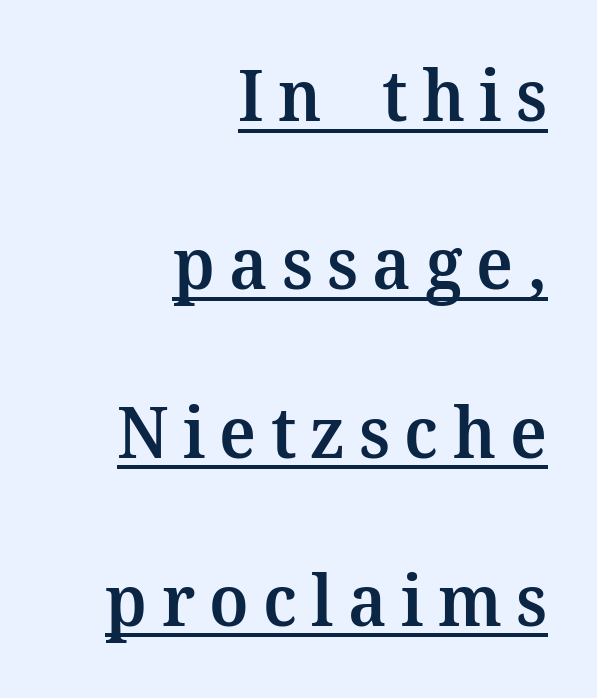
Substantial extra tracking has been applied to these lines. Each line ends at the same right margin while the left side varies. You can tell it's not italic because the verticals are truly vertical. Airy leading. The glyphs in this specimen are seriffed.
